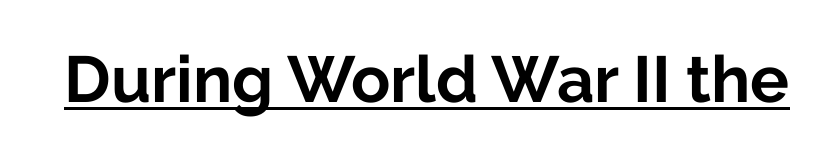
Q: Is the text bold? A: Yes.
Q: Is the text italic (slanted)? A: No, it is upright.
Q: Is the typeface a serif or a sans-serif typeface? A: Sans-serif.
Q: Is the text underlined? A: Yes.
Q: Is the spacing between letters normal or unusually wide? A: Normal.
Q: Width (condensed, normal, or wide)? A: Normal.
Q: Stroke contrast? A: Low.
Q: x-height? A: Medium.
Q: Monospaced? A: No.
